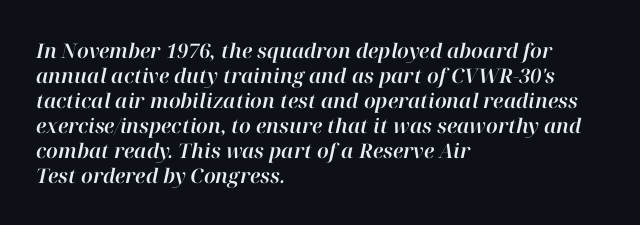
This sample keeps an unexceptional amount of space between lines. The paragraph shown leans on its left margin. The passage shown has conventional tracking throughout. The glyphs are unaccompanied by any horizontal stroke below them. Observe the lean: these are italic letterforms.
